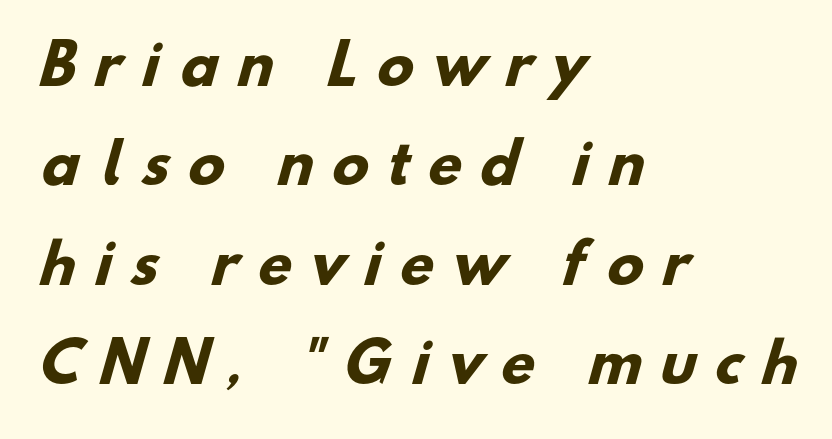
{"serif": "no", "bold": "yes", "weight": "heavy", "width": "normal", "stroke_contrast": "low", "x_height": "small", "monospaced": "no", "underline": "no", "align": "left", "line_spacing_ratio": 1.84, "letter_spacing": "wide", "letter_spacing_em": 0.36, "glyph_px": 54}
